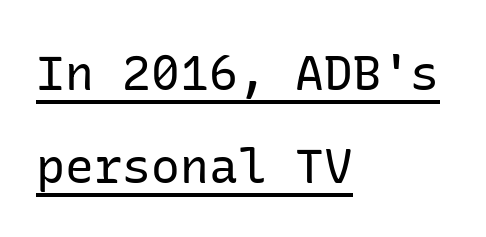
The image shows 48 px regular-weight sans-serif type, upright; set left-aligned, loose line spacing (1.93x), normal letter spacing, underlined; low stroke contrast and a medium x-height.
